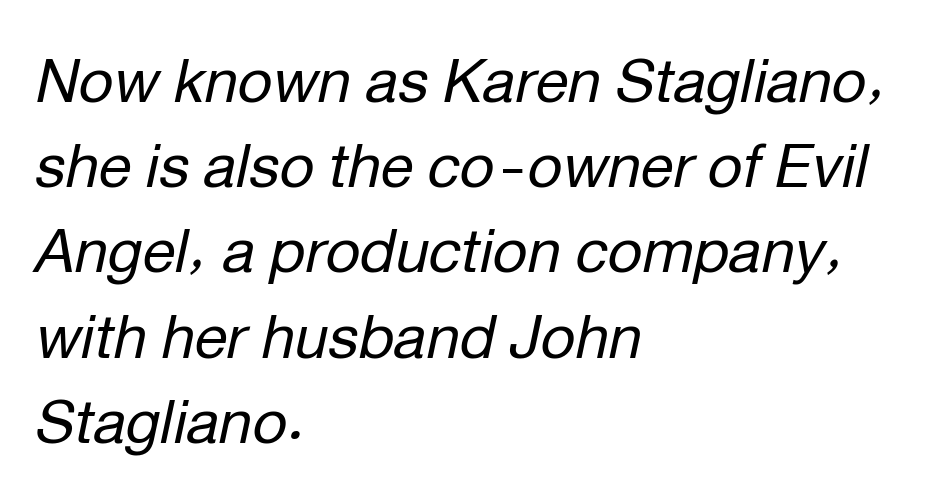
Q: Is the text bold? A: No.
Q: Is the text italic (slanted)? A: Yes, it leans right by about 12 degrees.
Q: Is the text underlined? A: No.
Q: How is the paragraph aligned? A: Left-aligned.
Q: Is the spacing between letters normal or unusually wide? A: Normal.
Q: Is the spacing between lines tight, normal or loose? A: Normal.
Q: Width (condensed, normal, or wide)? A: Normal.
Q: Stroke contrast? A: Low.
Q: x-height? A: Medium.
Q: Monospaced? A: No.
